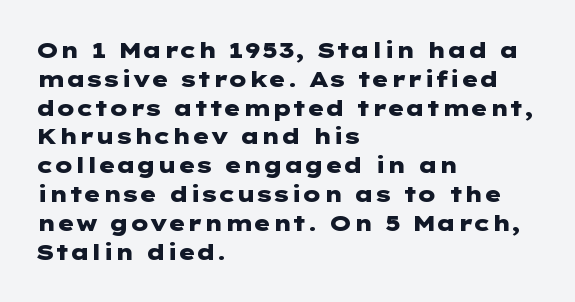
Q: Is the text bold? A: Yes.
Q: Is the text italic (slanted)? A: No, it is upright.
Q: Is the text underlined? A: No.
Q: How is the paragraph aligned? A: Left-aligned.
Q: Is the spacing between letters normal or unusually wide? A: Normal.
Q: Is the spacing between lines tight, normal or loose? A: Normal.
